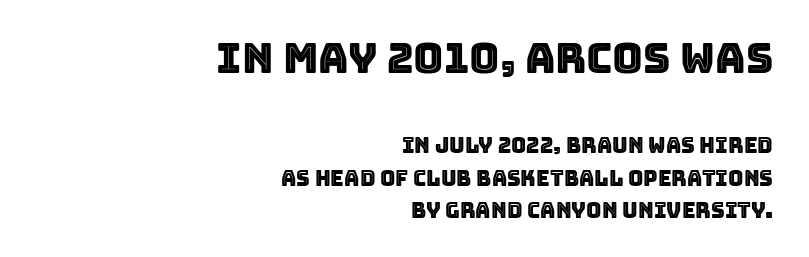
Spacing verdict: proportional, widths tailored to each character. Upright lettering throughout. Is the letter spacing exaggerated? No — it looks like the ordinary default. If you squint, the top block still reads clearly — it's the larger of the two. A flush-right, rag-left setting is used for this passage.
